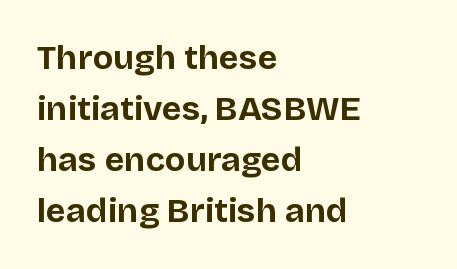
{"serif": "no", "italic": "no", "bold": "yes", "weight": "bold", "width": "normal", "stroke_contrast": "low", "x_height": "large", "monospaced": "no", "underline": "no", "align": "left", "line_spacing": "normal", "line_spacing_ratio": 1.5, "letter_spacing": "normal", "letter_spacing_em": 0.0, "glyph_px": 34}
